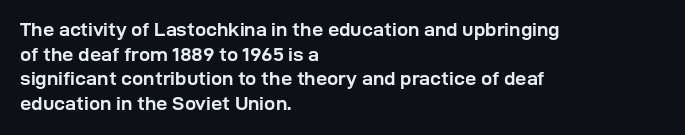
Q: Is the text bold? A: Yes.
Q: Is the text italic (slanted)? A: No, it is upright.
Q: Is the text underlined? A: No.
Q: How is the paragraph aligned? A: Left-aligned.
Q: Is the spacing between letters normal or unusually wide? A: Normal.
